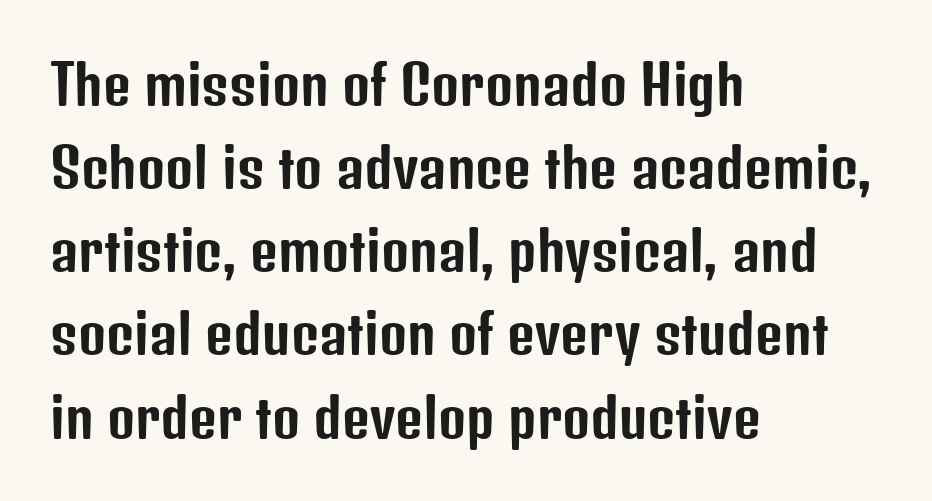
Check under the words: just untouched page. Spacing verdict: proportional, widths tailored to each character. The characters display no serif detailing; their extremities are plain. Successive baselines arrive at the customary interval. Rendered with straight, roman letterforms.
